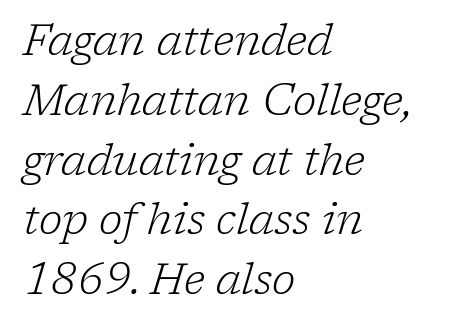
The weight would be labelled regular, book, light, or lighter still. Which margin do the lines hug? The left one — the right edge is uneven. Decoration check: the copy has no underline. The rendering uses natural spacing where letterforms have individual widths. If you drew a line through each stem, it would be angled. The vertical gap from one line to the next is medium.
